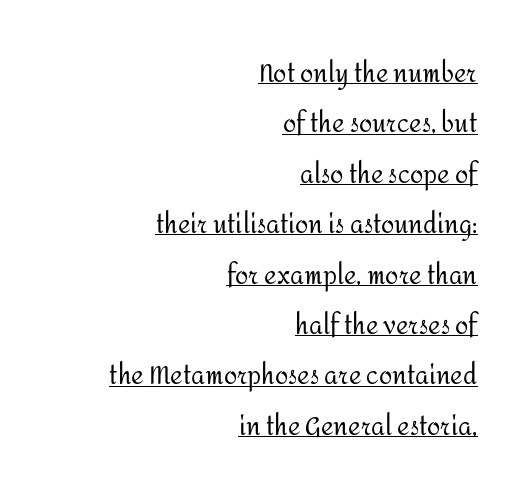
{"italic": "no", "bold": "no", "underline": "yes", "align": "right", "line_spacing": "loose", "line_spacing_ratio": 2.1, "letter_spacing": "normal", "letter_spacing_em": 0.0, "glyph_px": 24}
